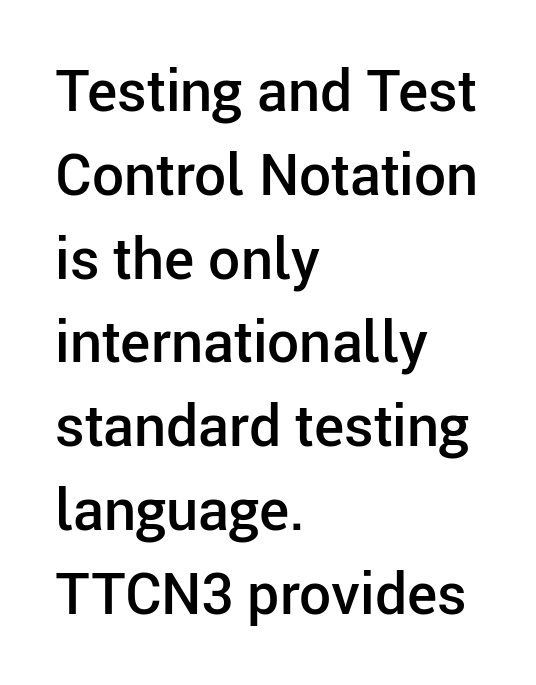
The image shows 57 px semibold sans-serif type, upright; set left-aligned, normal line spacing (1.47x), normal letter spacing, not underlined; low stroke contrast and a medium x-height.
